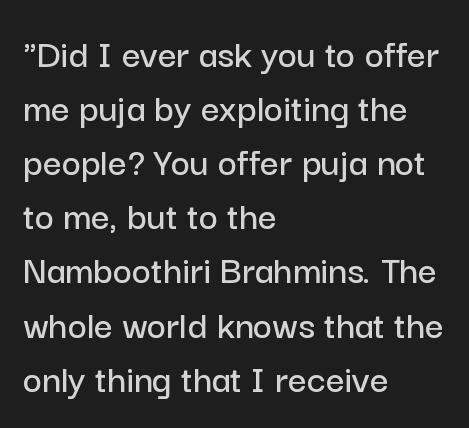
The characters display no serif detailing; their extremities are plain. These lines are rendered in a variable-pitch font. Interline gaps are of average width in this sample. Italic? Not at all — the glyphs are vertical.
